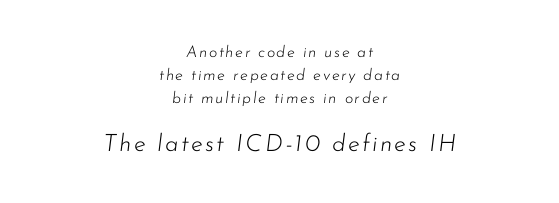
Honestly, the row spacing looks completely unremarkable. Quick note: italic. The face used here appears at its bigger size in the lower chunk. Lines of text with bare space underneath.
